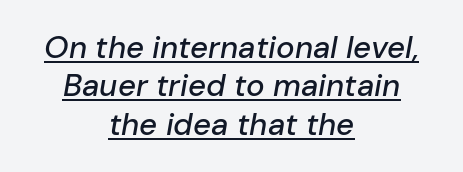
Q: Is the text italic (slanted)? A: Yes, it leans right by about 10 degrees.
Q: Is the text underlined? A: Yes.
Q: How is the paragraph aligned? A: Centered.
Q: Is the spacing between letters normal or unusually wide? A: Normal.
Q: Width (condensed, normal, or wide)? A: Normal.
Q: Stroke contrast? A: Low.
Q: x-height? A: Medium.
Q: Monospaced? A: No.
